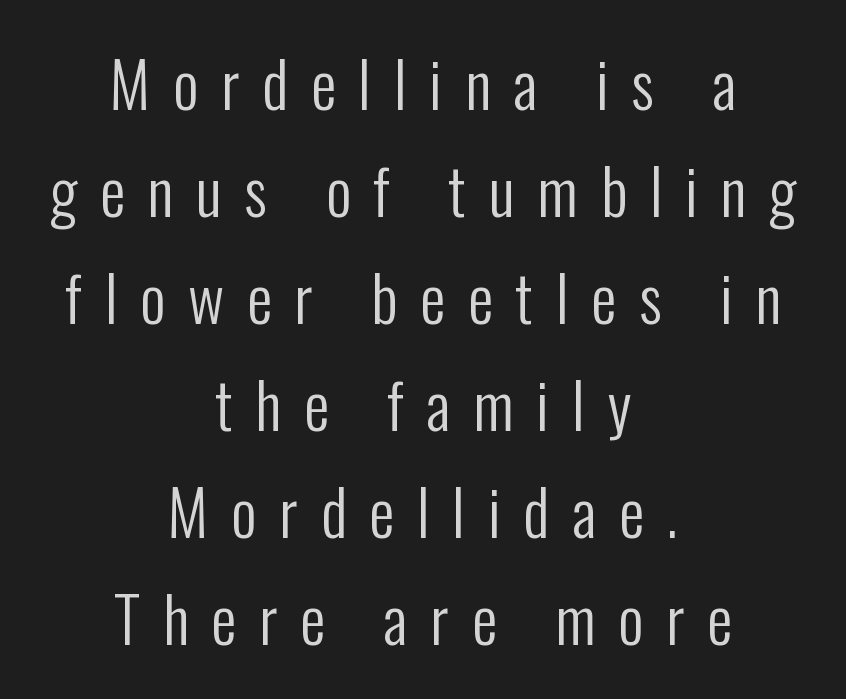
{"serif": "no", "italic": "no", "bold": "no", "weight": "regular", "width": "condensed", "stroke_contrast": "low", "x_height": "medium", "monospaced": "no", "underline": "no", "align": "center", "line_spacing": "normal", "line_spacing_ratio": 1.7, "letter_spacing": "wide", "letter_spacing_em": 0.36, "glyph_px": 63}
